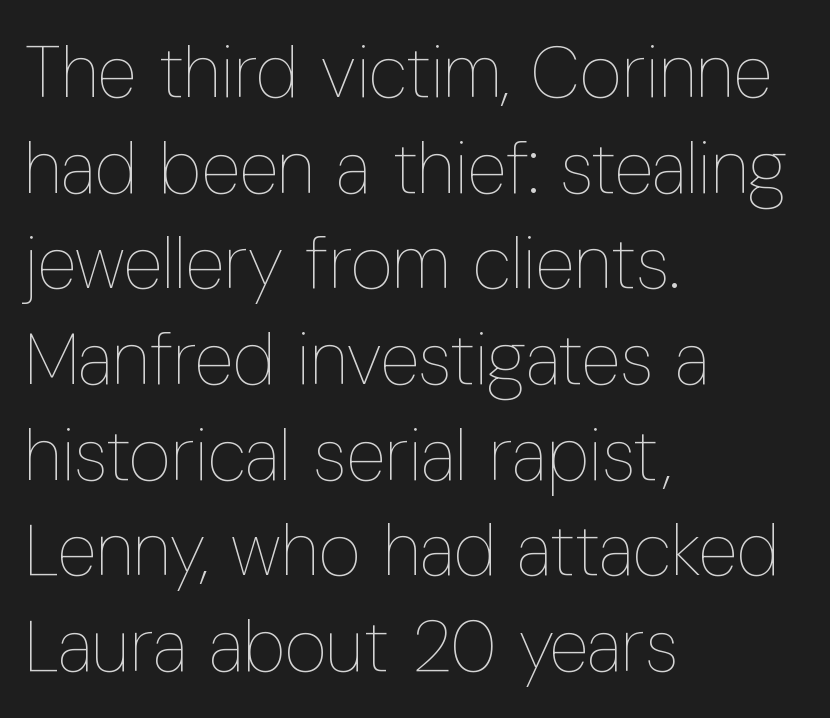
The image shows 73 px thin, condensed type, upright; set left-aligned, normal line spacing (1.31x), normal letter spacing, not underlined; low stroke contrast and a medium x-height.
